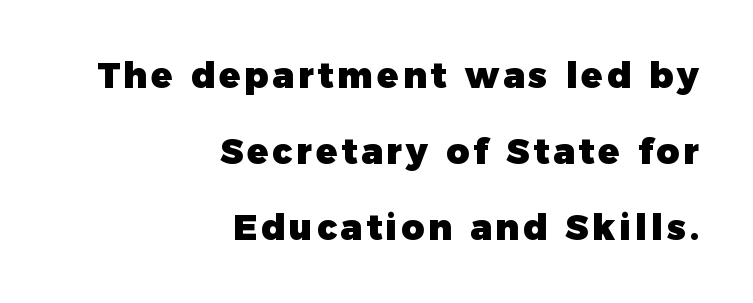
Vertically, the passage feels expansive, rows floating well apart. Descenders are the only things crossing below the line. Line endings align vertically; line beginnings do not. Varying glyph widths throughout — classic text-font behaviour. Students, this is bold: see how much ink each stroke carries. The letters stand upright; this is a roman face.
